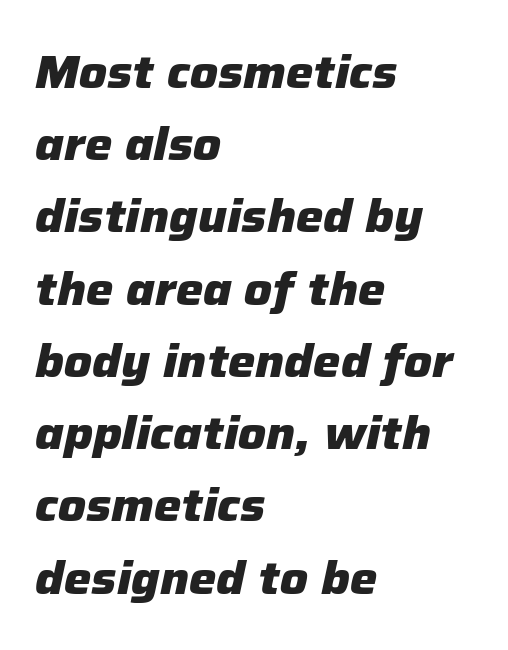
The image shows 46 px heavy type, italic (leaning right); set left-aligned, normal line spacing (1.57x), normal letter spacing, not underlined; low stroke contrast and a medium x-height.
